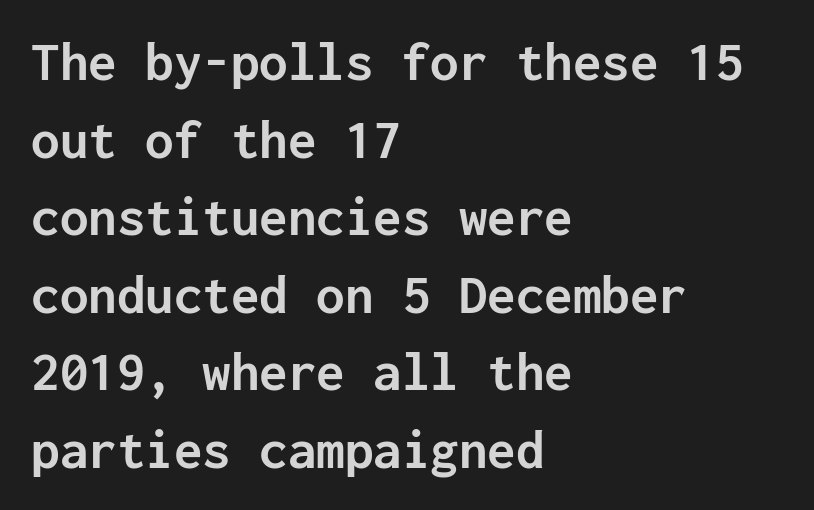
{"serif": "no", "italic": "no", "bold": "yes", "weight": "semibold", "width": "normal", "stroke_contrast": "low", "x_height": "medium", "monospaced": "yes", "underline": "no", "align": "left", "line_spacing": "normal", "line_spacing_ratio": 1.36, "letter_spacing": "normal", "letter_spacing_em": 0.0, "glyph_px": 57}
